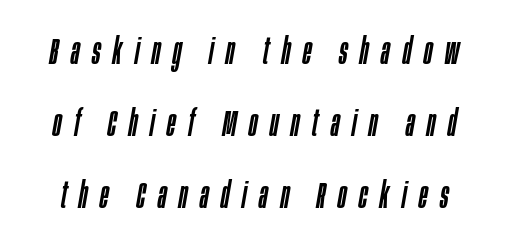
Q: Is the text italic (slanted)? A: Yes, it leans right by about 10 degrees.
Q: Is the text underlined? A: No.
Q: Is the spacing between letters normal or unusually wide? A: Unusually wide.
Q: Is the spacing between lines tight, normal or loose? A: Loose.
Q: Width (condensed, normal, or wide)? A: Condensed.
Q: Stroke contrast? A: Low.
Q: x-height? A: Large.
Q: Monospaced? A: No.
